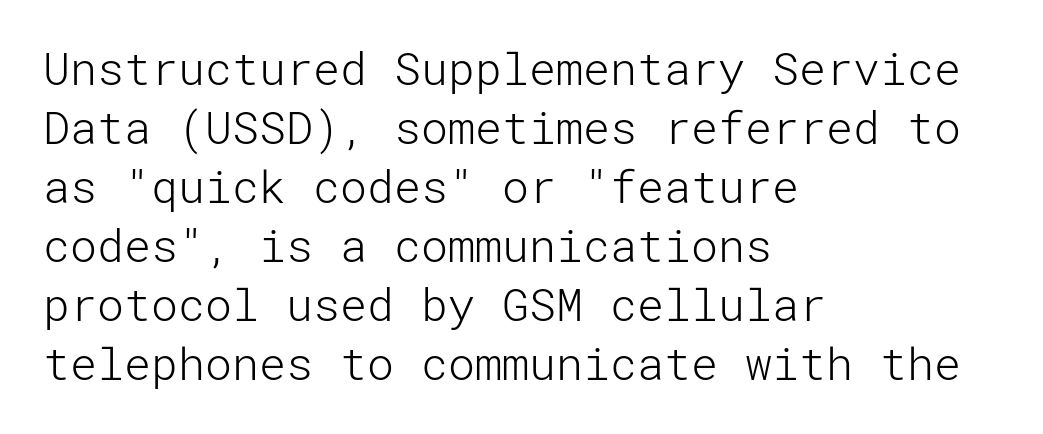
Q: Is the text bold? A: No.
Q: Is the text italic (slanted)? A: No, it is upright.
Q: Is the typeface a serif or a sans-serif typeface? A: Sans-serif.
Q: Is the text underlined? A: No.
Q: How is the paragraph aligned? A: Left-aligned.
Q: Is the spacing between letters normal or unusually wide? A: Normal.
Q: Is the spacing between lines tight, normal or loose? A: Normal.
Q: Width (condensed, normal, or wide)? A: Normal.
Q: Stroke contrast? A: Low.
Q: x-height? A: Medium.
